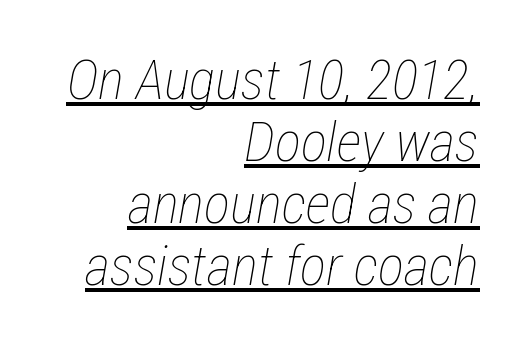
Is this a fixed-width face? No — the glyphs have proportional, varying widths. The font sits on the lighter half of the weight spectrum, regular included. The line texture is even and compact thanks to regular tracking. These characters rest on top of a visible drawn line.
